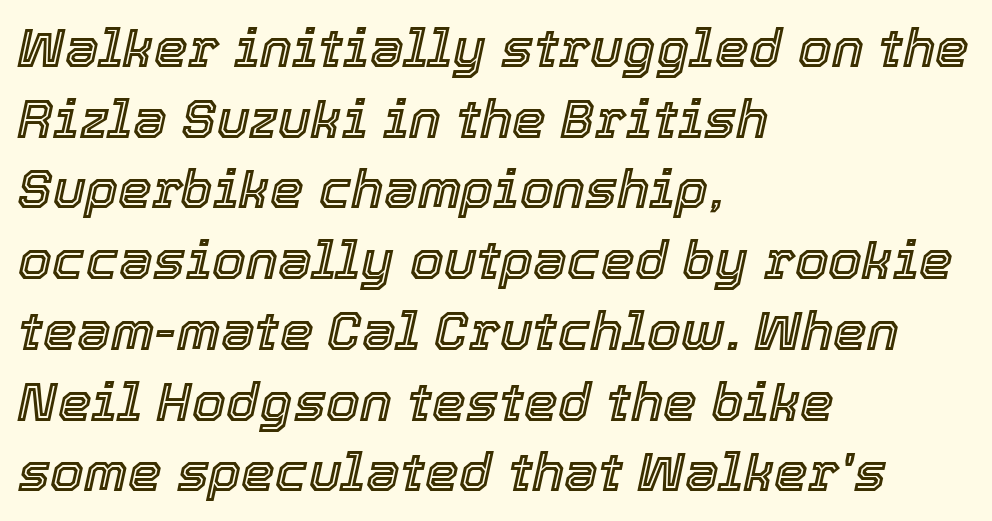
Q: Is the text italic (slanted)? A: Yes, it leans right by about 12 degrees.
Q: Is the text underlined? A: No.
Q: How is the paragraph aligned? A: Left-aligned.
Q: Is the spacing between letters normal or unusually wide? A: Normal.
Q: Is the spacing between lines tight, normal or loose? A: Normal.
Q: Width (condensed, normal, or wide)? A: Normal.
Q: x-height? A: Medium.
Q: Monospaced? A: No.
